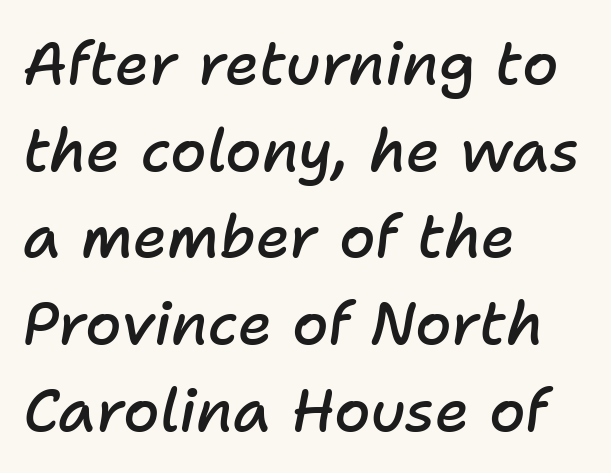
{"italic": "yes", "lean": "right", "slant_degrees": 11, "bold": "semi", "weight": "semibold", "width": "normal", "stroke_contrast": "low", "x_height": "medium", "monospaced": "no", "underline": "no", "align": "left", "line_spacing": "normal", "line_spacing_ratio": 1.47, "letter_spacing": "normal", "letter_spacing_em": 0.0, "glyph_px": 59}
